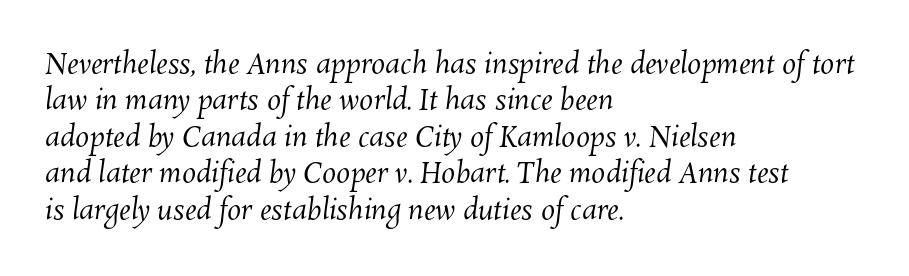
The image shows 28 px regular-weight type; set left-aligned, normal line spacing (1.3x), normal letter spacing, not underlined; medium stroke contrast and a medium x-height.
